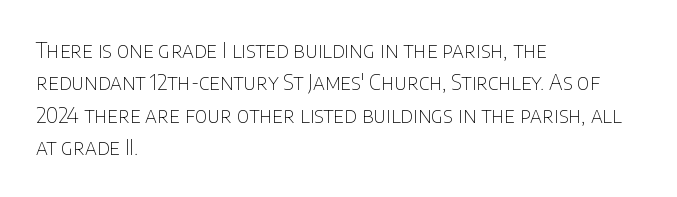
{"italic": "no", "bold": "no", "underline": "no", "align": "left", "line_spacing": "normal", "line_spacing_ratio": 1.54, "letter_spacing": "normal", "letter_spacing_em": 0.0, "glyph_px": 21}
